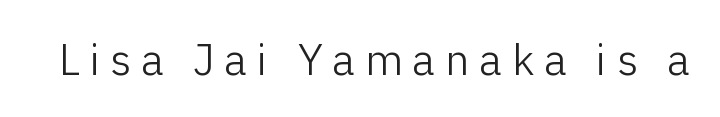
The words here are not underlined. Tracking here is generous; glyphs stand well apart from one another. Is the stroke heavy? The answer is a plain regular-or-lighter. The passage shown is typed in a proportional face where columns would drift. This is sans-serif lettering, the kind often seen on screens and signage.
